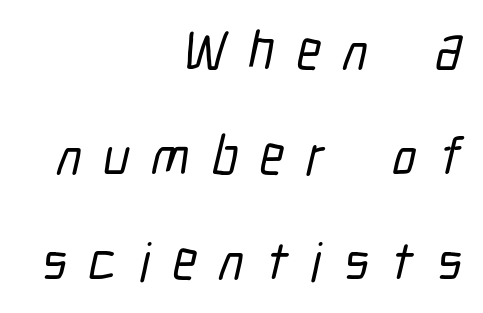
{"serif": "no", "width": "condensed", "stroke_contrast": "low", "x_height": "medium", "monospaced": "no", "underline": "no", "align": "right", "line_spacing": "loose", "line_spacing_ratio": 1.94, "letter_spacing": "wide", "letter_spacing_em": 0.41, "glyph_px": 54}
